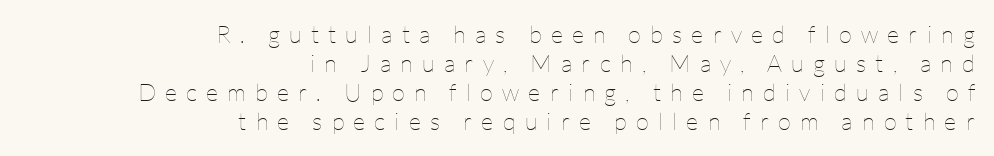
The image shows 24 px text type, upright; set right-aligned, line spacing 1.21x, unusually wide letter spacing (+0.38 em), not underlined.
